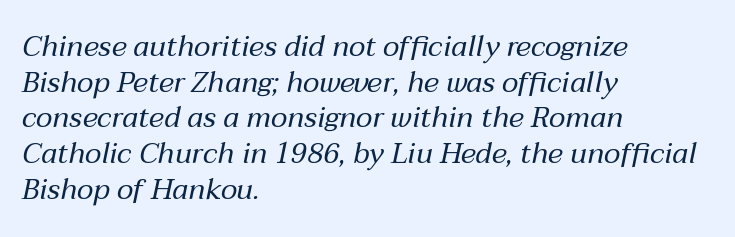
The image shows 29 px regular-weight type, italic (leaning right); set left-aligned, line spacing 1.23x, normal letter spacing, not underlined; medium stroke contrast and a medium x-height.
